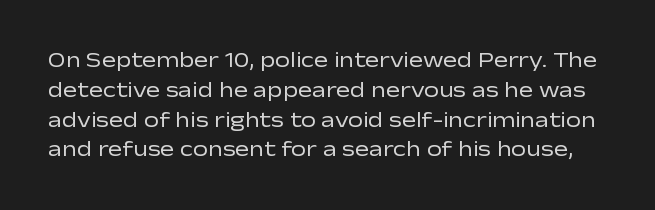
{"italic": "no", "bold": "no", "underline": "no", "line_spacing": "normal", "line_spacing_ratio": 1.42, "letter_spacing": "normal", "letter_spacing_em": 0.0, "glyph_px": 21}
